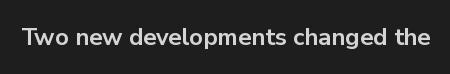
Q: Is the text bold? A: Yes.
Q: Is the text italic (slanted)? A: No, it is upright.
Q: Is the text underlined? A: No.
Q: Is the spacing between letters normal or unusually wide? A: Normal.
